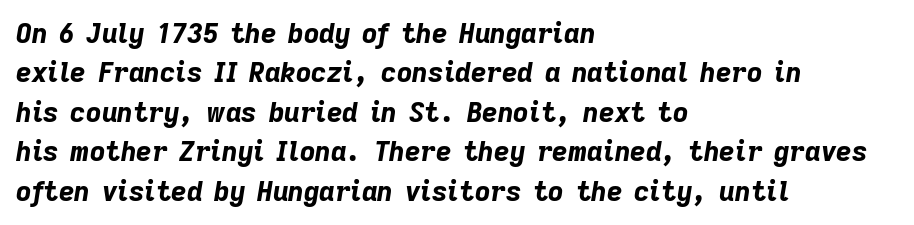
{"italic": "yes", "lean": "right", "slant_degrees": 9, "bold": "yes", "underline": "no", "align": "left", "line_spacing": "normal", "line_spacing_ratio": 1.46, "letter_spacing": "normal", "letter_spacing_em": 0.0, "glyph_px": 27}
